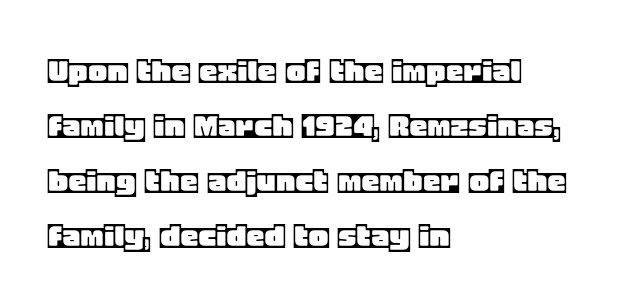
{"italic": "no", "width": "normal", "x_height": "large", "monospaced": "no", "underline": "no", "align": "left", "line_spacing": "normal", "line_spacing_ratio": 1.49, "letter_spacing": "normal", "letter_spacing_em": 0.0, "glyph_px": 37}
